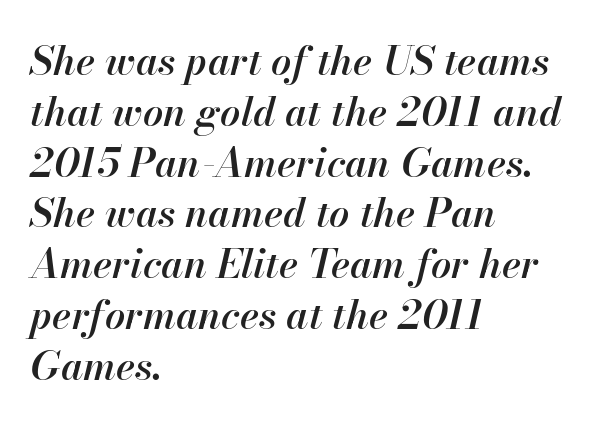
The letters sit at their default tracking, neither squeezed nor spread. Horizontal alignment here is leftward, the default for most running prose. Each row of text sits above clean, open space. The rendering uses a semibold face; strokes are thickened but not to full bold.
